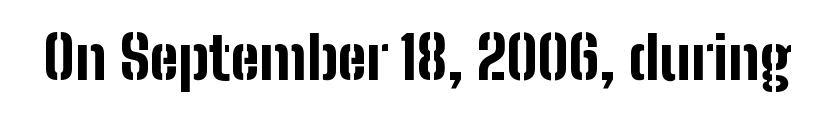
Q: Is the text bold? A: Yes.
Q: Is the text italic (slanted)? A: No, it is upright.
Q: Is the typeface a serif or a sans-serif typeface? A: Sans-serif.
Q: Is the text underlined? A: No.
Q: Is the spacing between letters normal or unusually wide? A: Normal.
Q: Width (condensed, normal, or wide)? A: Condensed.
Q: Stroke contrast? A: Low.
Q: x-height? A: Medium.
Q: Monospaced? A: No.
